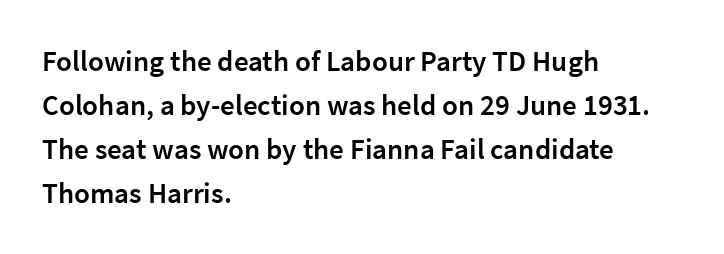
Q: Is the text bold? A: Semi-bold.
Q: Is the text italic (slanted)? A: No, it is upright.
Q: Is the typeface a serif or a sans-serif typeface? A: Sans-serif.
Q: Is the text underlined? A: No.
Q: How is the paragraph aligned? A: Left-aligned.
Q: Is the spacing between letters normal or unusually wide? A: Normal.
Q: Is the spacing between lines tight, normal or loose? A: Normal.
Q: Width (condensed, normal, or wide)? A: Normal.
Q: Stroke contrast? A: Low.
Q: x-height? A: Medium.
Q: Monospaced? A: No.
